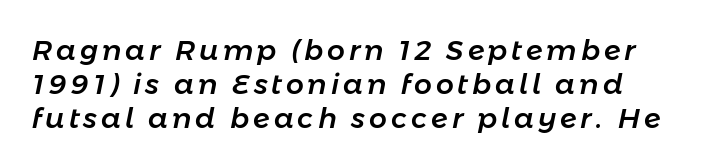
{"italic": "yes", "lean": "right", "slant_degrees": 11, "width": "normal", "stroke_contrast": "low", "x_height": "medium", "monospaced": "no", "underline": "no", "line_spacing_ratio": 1.21, "glyph_px": 28}
